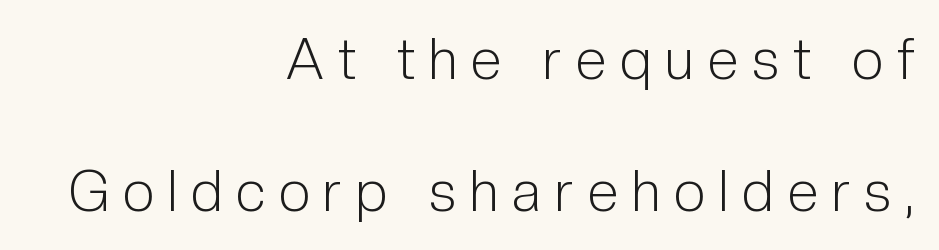
Q: Is the text bold? A: No.
Q: Is the text italic (slanted)? A: No, it is upright.
Q: Is the typeface a serif or a sans-serif typeface? A: Sans-serif.
Q: Is the text underlined? A: No.
Q: How is the paragraph aligned? A: Right-aligned.
Q: Is the spacing between letters normal or unusually wide? A: Unusually wide.
Q: Is the spacing between lines tight, normal or loose? A: Loose.
Q: Width (condensed, normal, or wide)? A: Condensed.
Q: Stroke contrast? A: Low.
Q: x-height? A: Medium.
Q: Monospaced? A: No.
